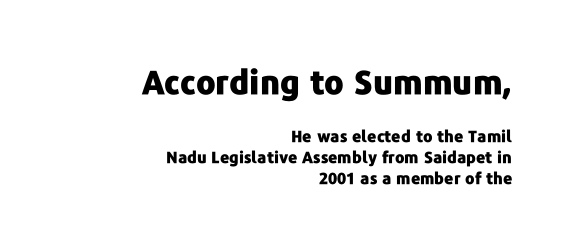
{"serif": "no", "italic": "no", "bold": "yes", "weight": "heavy", "width": "normal", "stroke_contrast": "low", "x_height": "medium", "monospaced": "no", "underline": "no", "align": "right", "line_spacing": "normal", "line_spacing_ratio": 1.32, "letter_spacing": "normal", "letter_spacing_em": 0.0, "larger_block": "first", "size_ratio": 2.06, "glyph_px": 33}
